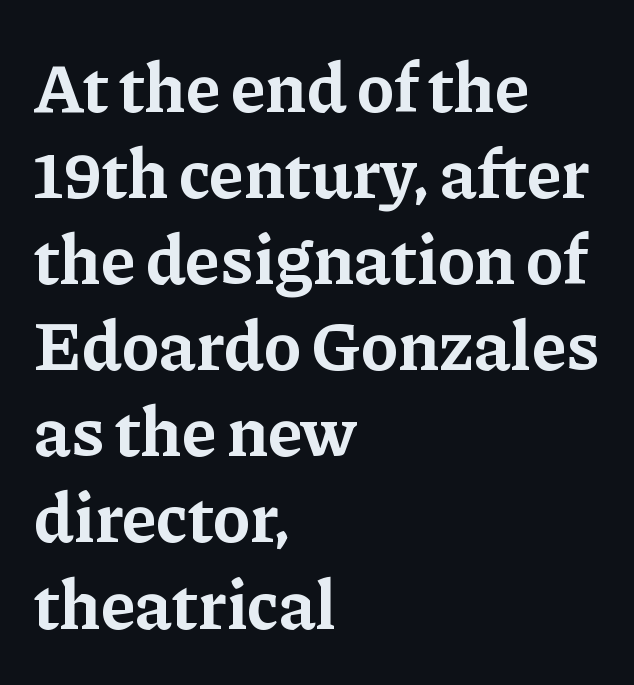
Q: Is the text bold? A: Yes.
Q: Is the text italic (slanted)? A: No, it is upright.
Q: Is the typeface a serif or a sans-serif typeface? A: Serif.
Q: Is the text underlined? A: No.
Q: How is the paragraph aligned? A: Left-aligned.
Q: Is the spacing between letters normal or unusually wide? A: Normal.
Q: Width (condensed, normal, or wide)? A: Normal.
Q: Stroke contrast? A: Low.
Q: x-height? A: Medium.
Q: Monospaced? A: No.
